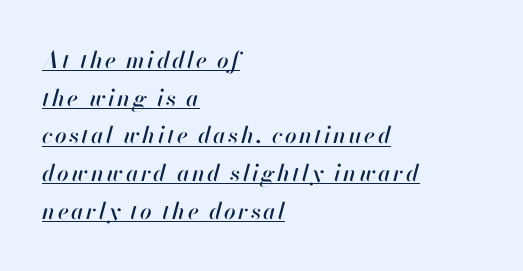
The image shows 23 px text type, italic (leaning right); set left-aligned, normal line spacing (1.64x), underlined.
